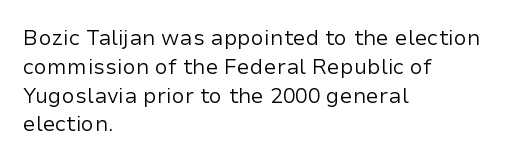
The image shows 21 px text type, upright; set left-aligned, normal line spacing (1.37x), normal letter spacing, not underlined.
